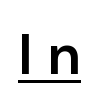
The image shows 56 px semibold sans-serif type, upright; set unusually wide letter spacing (+0.26 em), underlined; low stroke contrast and a medium x-height.
